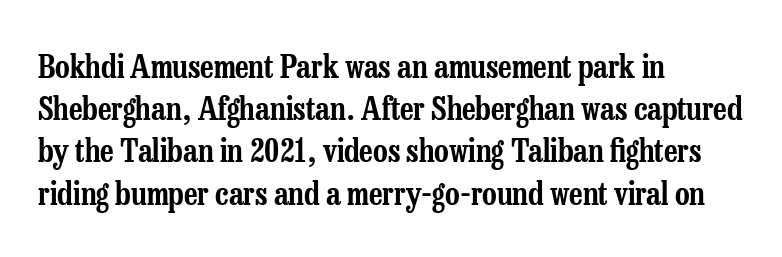
Q: Is the text italic (slanted)? A: No, it is upright.
Q: Is the typeface a serif or a sans-serif typeface? A: Serif.
Q: Is the text underlined? A: No.
Q: How is the paragraph aligned? A: Left-aligned.
Q: Is the spacing between letters normal or unusually wide? A: Normal.
Q: Is the spacing between lines tight, normal or loose? A: Normal.
Q: Width (condensed, normal, or wide)? A: Condensed.
Q: Stroke contrast? A: Low.
Q: x-height? A: Medium.
Q: Monospaced? A: No.
